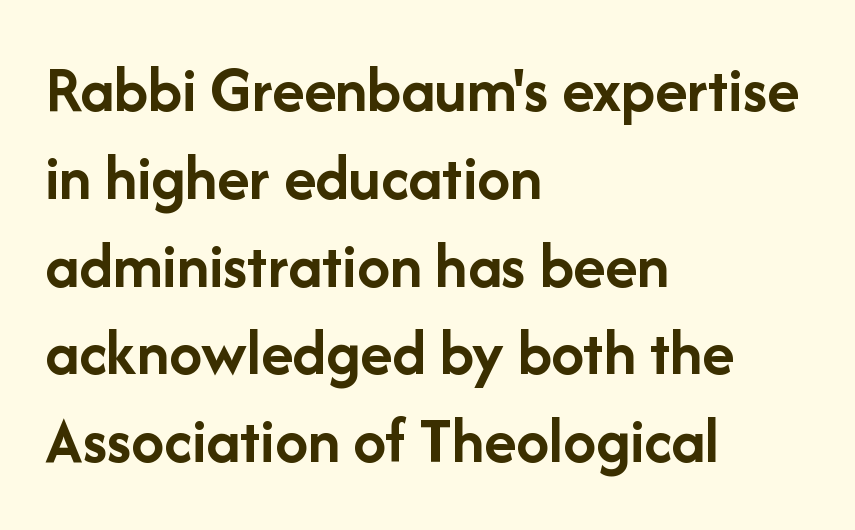
The image shows 66 px semibold sans-serif type, upright; set left-aligned, normal line spacing (1.33x), normal letter spacing, not underlined; low stroke contrast and a medium x-height.
